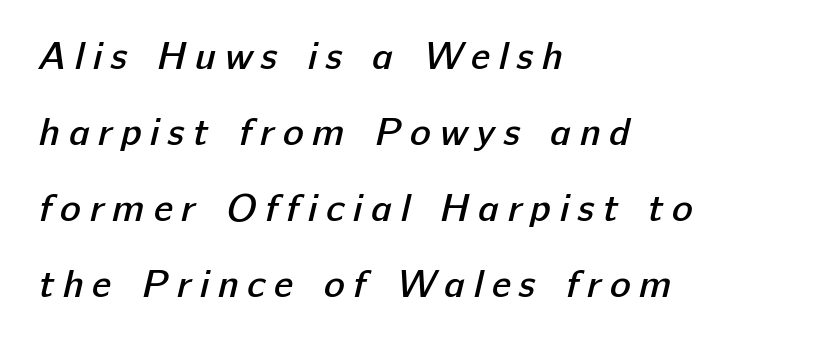
Q: Is the text bold? A: Semi-bold.
Q: Is the typeface a serif or a sans-serif typeface? A: Sans-serif.
Q: Is the text underlined? A: No.
Q: How is the paragraph aligned? A: Left-aligned.
Q: Is the spacing between letters normal or unusually wide? A: Unusually wide.
Q: Is the spacing between lines tight, normal or loose? A: Loose.
Q: Width (condensed, normal, or wide)? A: Normal.
Q: Stroke contrast? A: Low.
Q: x-height? A: Medium.
Q: Monospaced? A: No.
